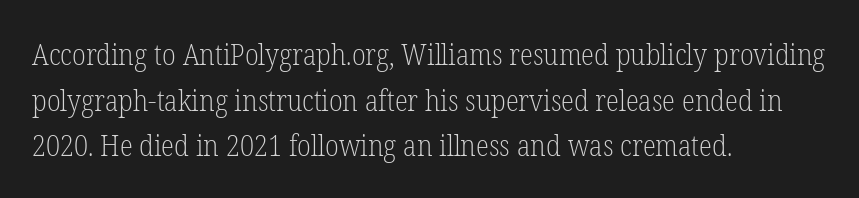
The image shows 30 px light, condensed serif type, upright; set left-aligned, normal line spacing (1.52x), normal letter spacing, not underlined; low stroke contrast and a medium x-height.
